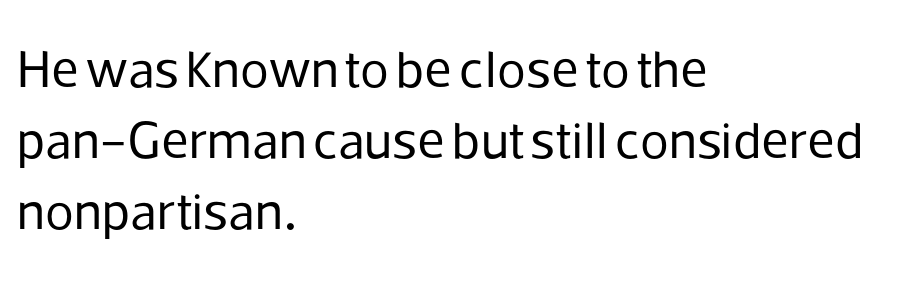
Is this a fixed-width face? No — the glyphs have proportional, varying widths. Nope, no serifs anywhere on these letters. The ragged edge is on the right, which tells us the setting is flush left. Each word holds together tightly as a unit, with standard inter-letter gaps.
